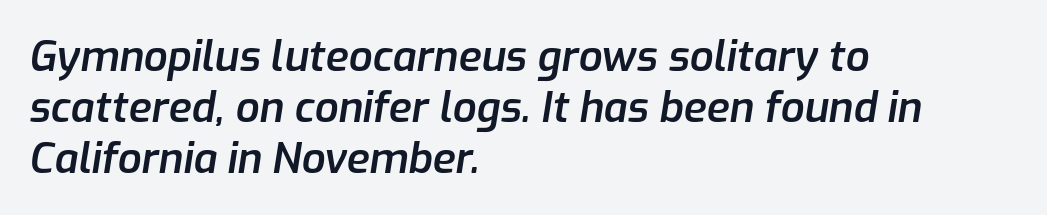
The image shows 42 px semibold type, italic (leaning right); set left-aligned, line spacing 1.21x, normal letter spacing, not underlined; low stroke contrast and a medium x-height.
